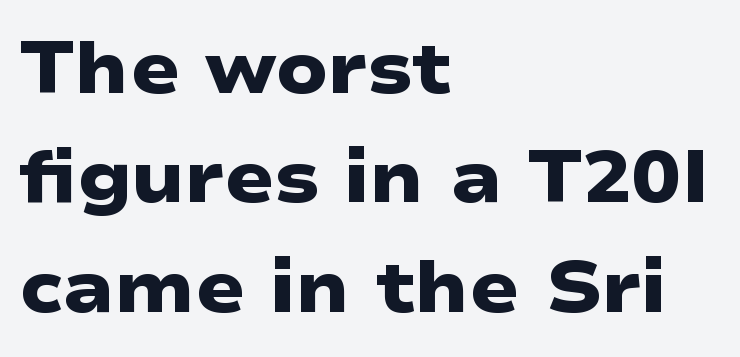
The characters look thick and weighty, a clear bold. Is this a fixed-width face? No — the glyphs have proportional, varying widths. Glyph-to-glyph distance matches everyday printed text. The passage shown is typeset with a sans-serif family.
